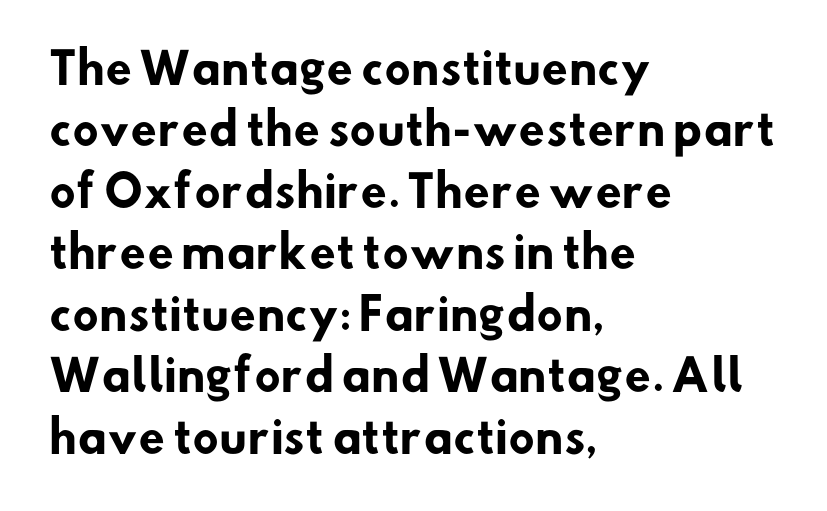
Regular leading. The foot of each line stays bare and open. The lines are quadded left. Bold? Absolutely — the strokes are thick and heavy. Nothing sits at the stroke ends, so this counts as sans-serif. Standard letterfit; no display-style spreading of the glyphs.
